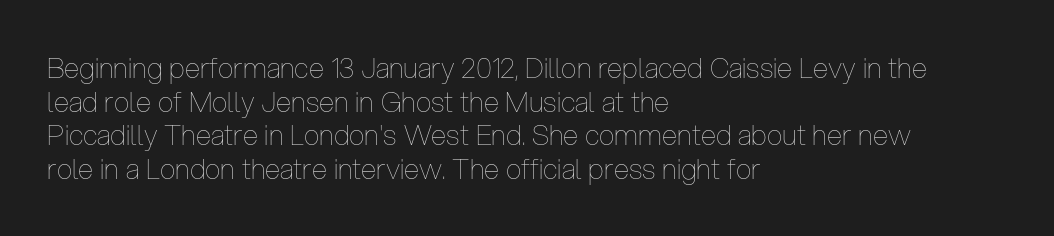
The image shows 28 px thin, condensed type, upright; set left-aligned, line spacing 1.2x, normal letter spacing, not underlined; low stroke contrast and a medium x-height.
